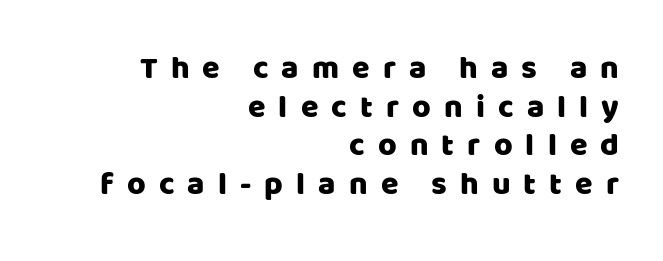
{"serif": "no", "italic": "no", "width": "normal", "stroke_contrast": "low", "x_height": "large", "monospaced": "no", "underline": "no", "align": "right", "line_spacing_ratio": 1.21, "letter_spacing": "wide", "letter_spacing_em": 0.41, "glyph_px": 32}
